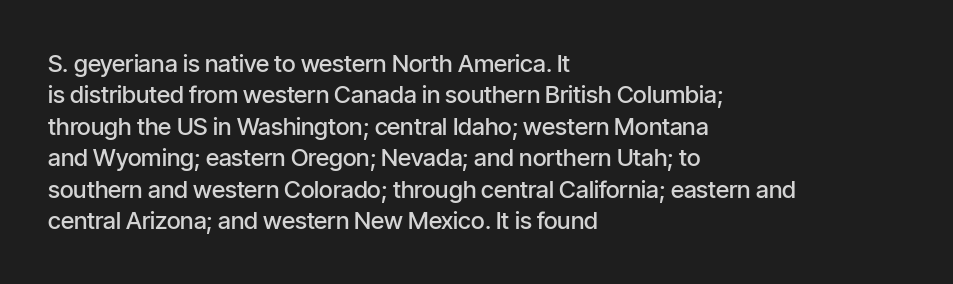
Q: Is the text bold? A: Semi-bold.
Q: Is the text italic (slanted)? A: No, it is upright.
Q: Is the text underlined? A: No.
Q: How is the paragraph aligned? A: Left-aligned.
Q: Is the spacing between letters normal or unusually wide? A: Normal.
Q: Is the spacing between lines tight, normal or loose? A: Normal.
